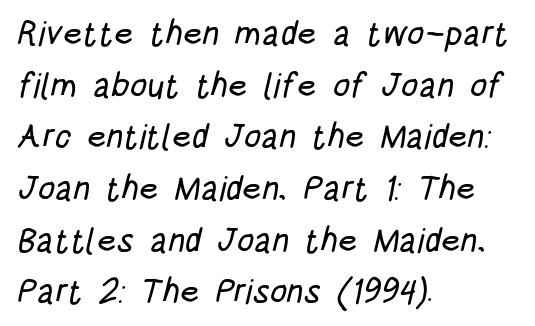
Q: Is the typeface a serif or a sans-serif typeface? A: Sans-serif.
Q: Is the text underlined? A: No.
Q: How is the paragraph aligned? A: Left-aligned.
Q: Is the spacing between letters normal or unusually wide? A: Normal.
Q: Is the spacing between lines tight, normal or loose? A: Normal.
Q: Width (condensed, normal, or wide)? A: Condensed.
Q: Stroke contrast? A: Low.
Q: x-height? A: Large.
Q: Monospaced? A: No.
